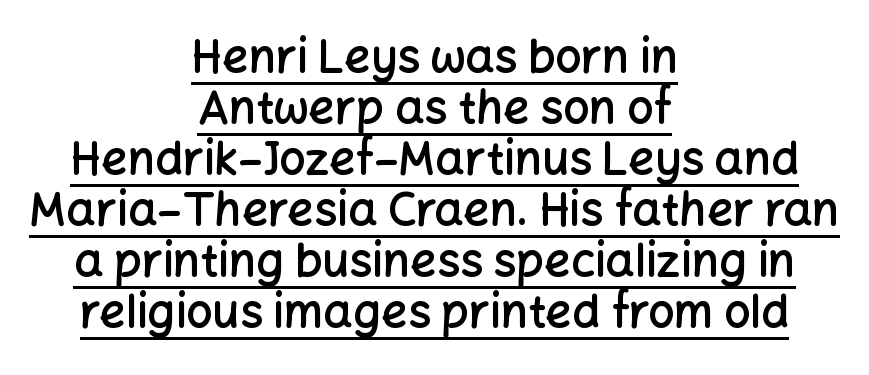
{"serif": "no", "italic": "no", "bold": "semi", "weight": "semibold", "width": "normal", "stroke_contrast": "low", "x_height": "medium", "monospaced": "no", "underline": "yes", "align": "center", "line_spacing": "tight", "line_spacing_ratio": 1.11, "letter_spacing": "normal", "letter_spacing_em": 0.0, "glyph_px": 46}
